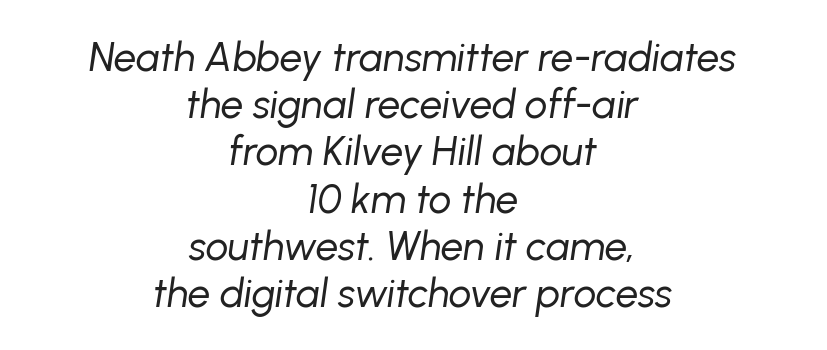
The image shows 40 px regular-weight type, italic (leaning right); set centered, line spacing 1.18x, normal letter spacing, not underlined; low stroke contrast and a medium x-height.
